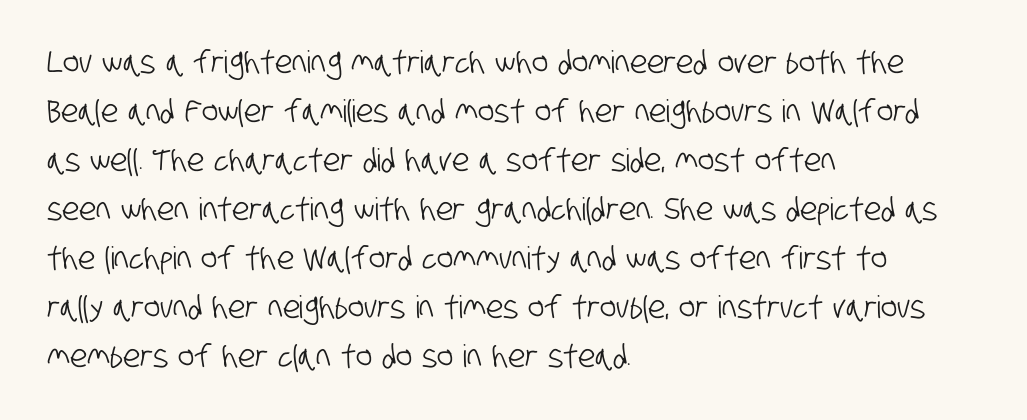
The image shows 31 px condensed sans-serif type; set left-aligned, normal line spacing (1.58x), normal letter spacing, not underlined; low stroke contrast and a large x-height.
